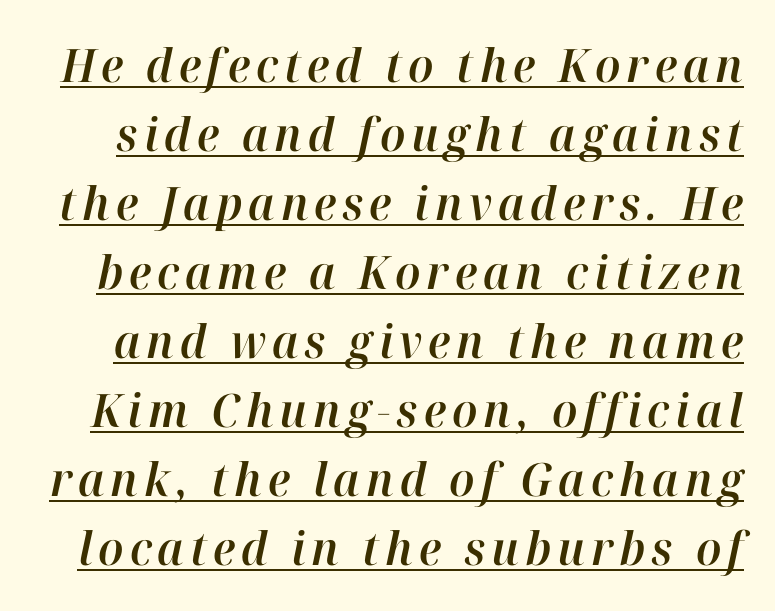
The image shows 46 px text type, italic (leaning right); set normal line spacing (1.5x), underlined; high stroke contrast and a medium x-height.
